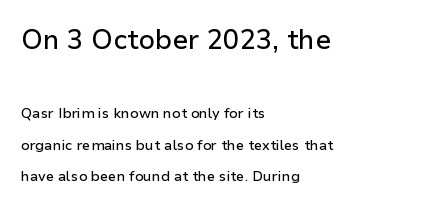
The image shows 27 px text type, upright; set left-aligned, loose line spacing (2.25x), normal letter spacing, not underlined; the first (top) block is 1.93x larger.
